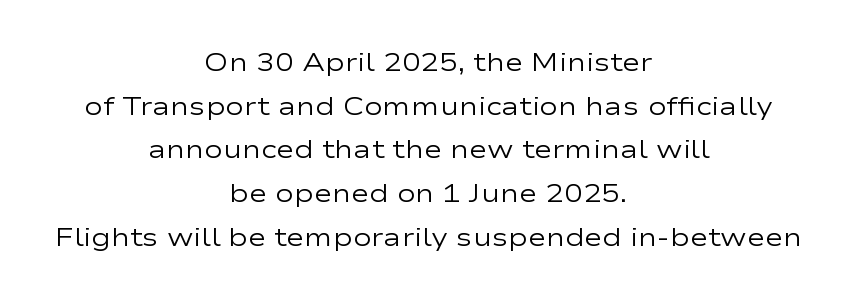
{"italic": "no", "bold": "no", "underline": "no", "align": "center", "line_spacing_ratio": 1.75, "letter_spacing": "normal", "letter_spacing_em": 0.0, "glyph_px": 25}
